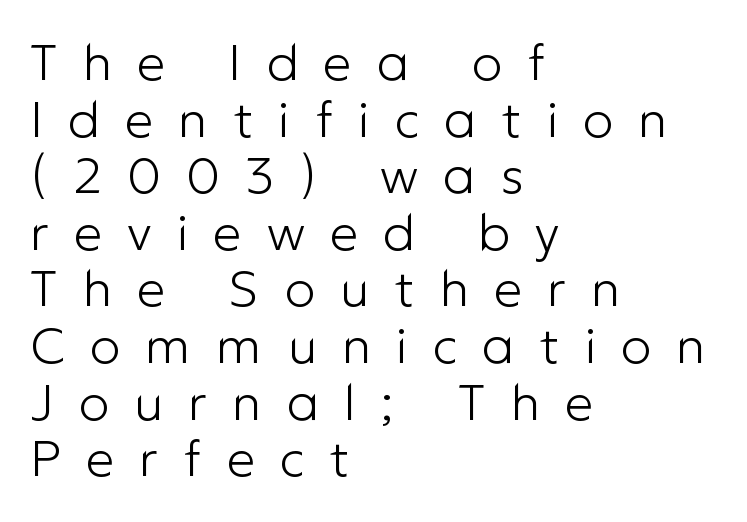
The passage is arranged the way most books set body copy — flush left. You could only call the tracking loose — the letters float apart. Are there feet on the stems? There aren't — it's a sans. Quick note: underline off. The passage shown is typed in a proportional face where columns would drift.
